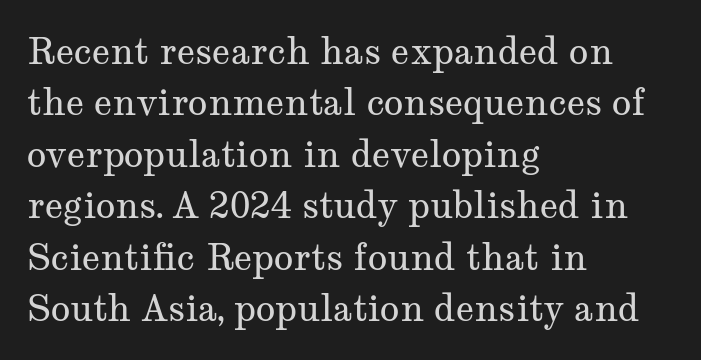
The image shows 36 px regular-weight, wide serif type, upright; set left-aligned, normal line spacing (1.43x), normal letter spacing, not underlined; medium stroke contrast and a medium x-height.
